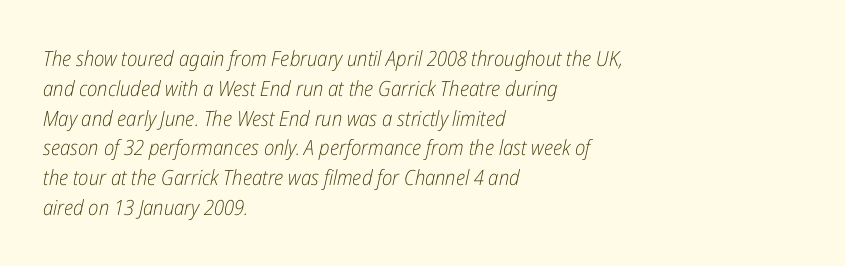
{"italic": "yes", "lean": "right", "slant_degrees": 12, "bold": "no", "underline": "no", "align": "left", "line_spacing": "normal", "line_spacing_ratio": 1.42, "letter_spacing": "normal", "letter_spacing_em": 0.0, "glyph_px": 21}
